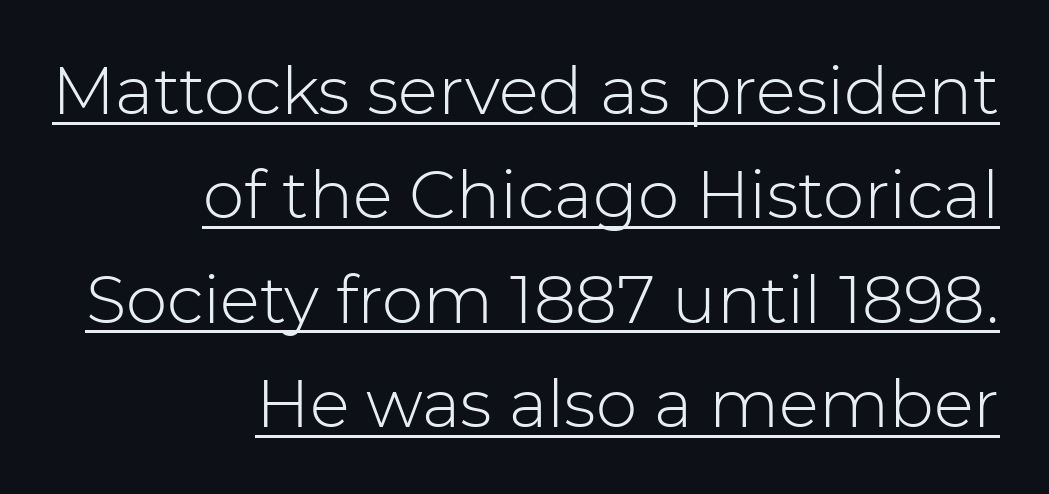
Rendered with straight, roman letterforms. Honestly, the row spacing looks completely unremarkable. The face used here appears with an underline applied. Counters stay open thanks to moderate or lighter strokes.
